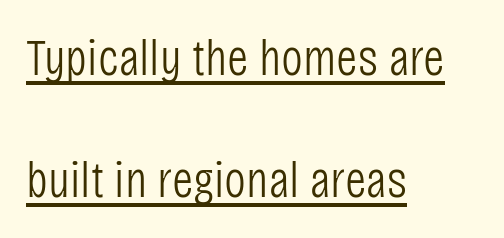
Q: Is the text bold? A: No.
Q: Is the text italic (slanted)? A: No, it is upright.
Q: Is the typeface a serif or a sans-serif typeface? A: Sans-serif.
Q: Is the text underlined? A: Yes.
Q: How is the paragraph aligned? A: Left-aligned.
Q: Is the spacing between letters normal or unusually wide? A: Normal.
Q: Is the spacing between lines tight, normal or loose? A: Loose.
Q: Width (condensed, normal, or wide)? A: Condensed.
Q: Stroke contrast? A: Low.
Q: x-height? A: Large.
Q: Monospaced? A: No.
